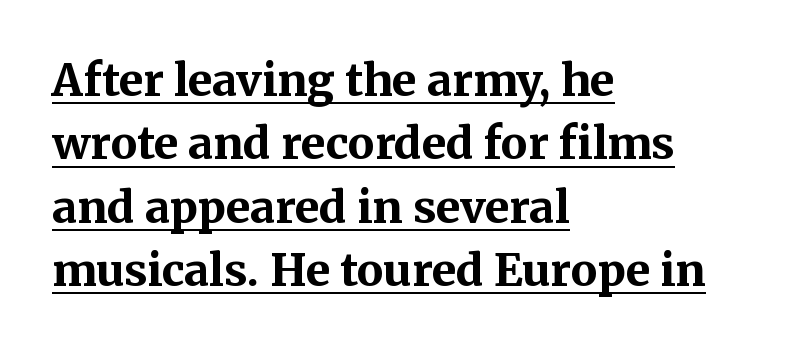
{"serif": "yes", "italic": "no", "bold": "yes", "weight": "bold", "width": "normal", "stroke_contrast": "medium", "x_height": "medium", "monospaced": "no", "underline": "yes", "align": "left", "line_spacing": "normal", "line_spacing_ratio": 1.44, "letter_spacing": "normal", "letter_spacing_em": 0.0, "glyph_px": 44}
